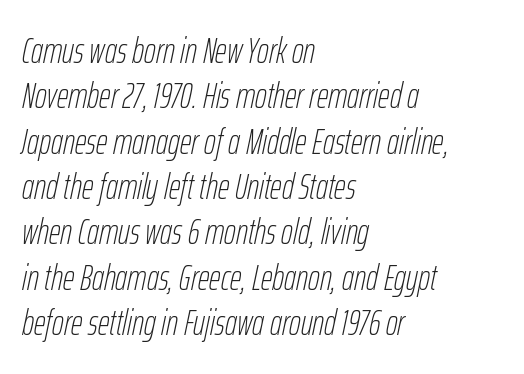
Rows of type keep a routine distance in the vertical direction. These glyphs show unthickened strokes, regular width or finer. What stands out about the letter spacing? Nothing — it is the standard amount. Only glyphs here, with clear space below each row. Is the block centered? No — it sits flush against the left margin. Do the characters align in a grid? No, the font is proportional.
